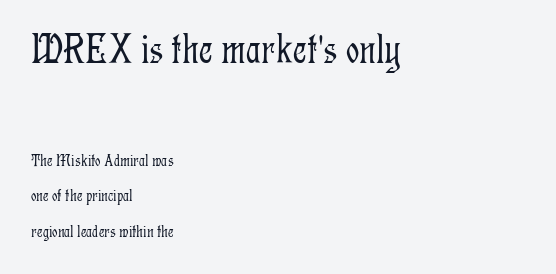
Students, note that the glyphs here touch the page at normal intervals. The rendering uses natural spacing where letterforms have individual widths. Letterform terminals end in serifs throughout the passage. These glyphs show unthickened strokes, regular width or finer. Posture: vertical.
